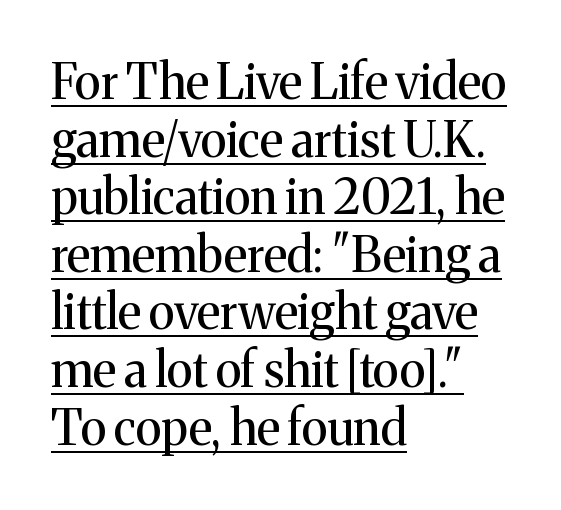
Q: Is the text bold? A: No.
Q: Is the text italic (slanted)? A: No, it is upright.
Q: Is the typeface a serif or a sans-serif typeface? A: Serif.
Q: Is the text underlined? A: Yes.
Q: How is the paragraph aligned? A: Left-aligned.
Q: Is the spacing between letters normal or unusually wide? A: Normal.
Q: Width (condensed, normal, or wide)? A: Normal.
Q: Stroke contrast? A: Medium.
Q: x-height? A: Medium.
Q: Monospaced? A: No.
